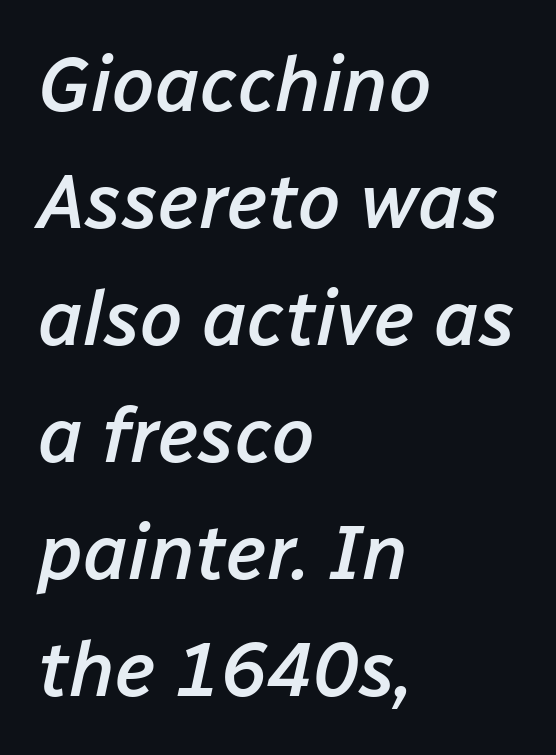
{"italic": "yes", "lean": "right", "slant_degrees": 12, "bold": "semi", "weight": "semibold", "width": "normal", "stroke_contrast": "low", "x_height": "medium", "monospaced": "no", "underline": "no", "align": "left", "line_spacing": "normal", "line_spacing_ratio": 1.52, "letter_spacing": "normal", "letter_spacing_em": 0.0, "glyph_px": 77}
